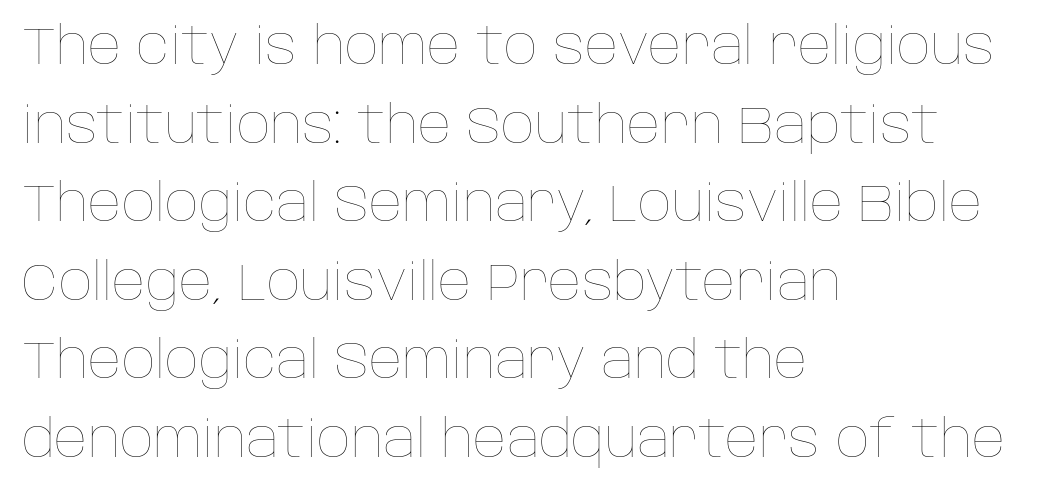
Q: Is the text bold? A: No.
Q: Is the text italic (slanted)? A: No, it is upright.
Q: Is the text underlined? A: No.
Q: How is the paragraph aligned? A: Left-aligned.
Q: Is the spacing between letters normal or unusually wide? A: Normal.
Q: Is the spacing between lines tight, normal or loose? A: Normal.
Q: Width (condensed, normal, or wide)? A: Normal.
Q: Stroke contrast? A: Low.
Q: x-height? A: Large.
Q: Monospaced? A: No.
